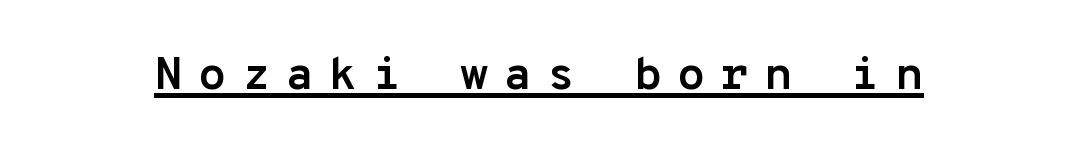
The letters stand upright; this is a roman face. The typeface chosen for these lines omits serifs. Does a line run under the words? Yes, clearly. Substantial extra tracking has been applied to these lines. The sample has been set heavy, in full bold. The passage shown is typed in a monospace face where columns stay perfectly aligned.
